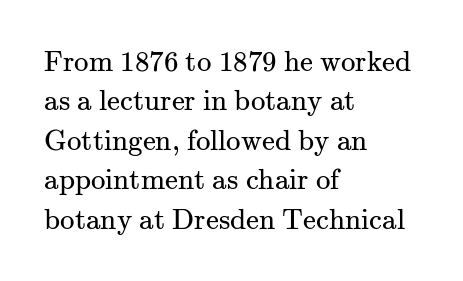
{"serif": "yes", "italic": "no", "bold": "no", "weight": "regular", "width": "normal", "stroke_contrast": "medium", "x_height": "small", "monospaced": "no", "underline": "no", "align": "left", "line_spacing": "normal", "line_spacing_ratio": 1.36, "letter_spacing": "normal", "letter_spacing_em": 0.0, "glyph_px": 29}
